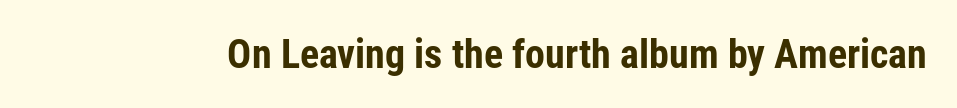
{"serif": "no", "italic": "no", "bold": "yes", "weight": "bold", "width": "condensed", "stroke_contrast": "low", "x_height": "medium", "monospaced": "no", "underline": "no", "letter_spacing": "normal", "letter_spacing_em": 0.0, "glyph_px": 40}
